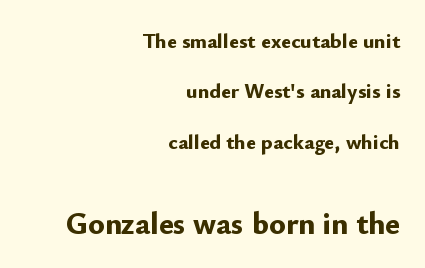
{"serif": "no", "italic": "no", "bold": "yes", "weight": "bold", "width": "normal", "stroke_contrast": "low", "x_height": "small", "monospaced": "no", "underline": "no", "align": "right", "line_spacing": "loose", "line_spacing_ratio": 2.4, "letter_spacing": "normal", "letter_spacing_em": 0.0, "larger_block": "second", "size_ratio": 1.48, "glyph_px": 31}
